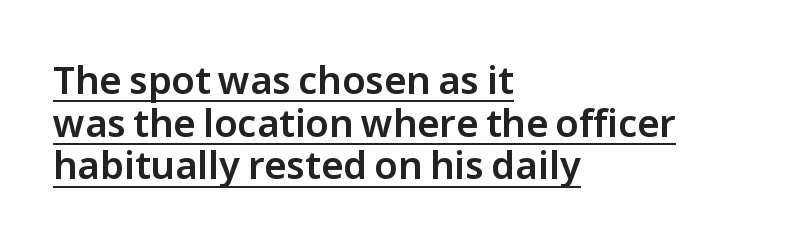
{"serif": "no", "italic": "no", "width": "normal", "stroke_contrast": "low", "x_height": "medium", "monospaced": "no", "underline": "yes", "align": "left", "line_spacing": "tight", "line_spacing_ratio": 1.12, "letter_spacing": "normal", "letter_spacing_em": 0.0, "glyph_px": 38}
